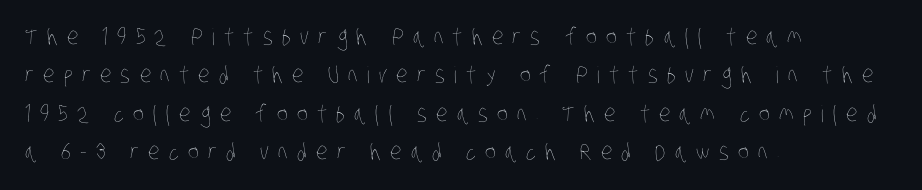
The image shows 23 px text type; set left-aligned, normal line spacing (1.67x), unusually wide letter spacing (+0.4 em), not underlined.
